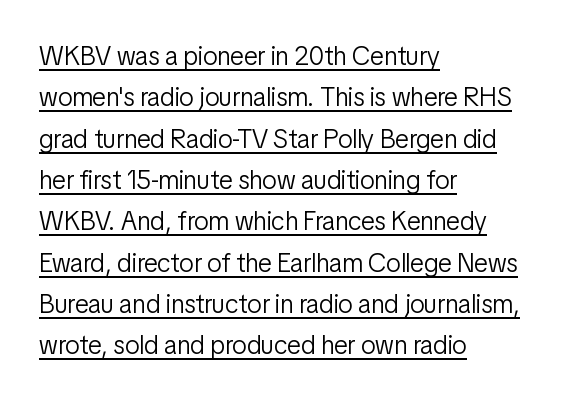
The image shows 26 px text type, upright; set left-aligned, normal line spacing (1.59x), normal letter spacing, underlined.
